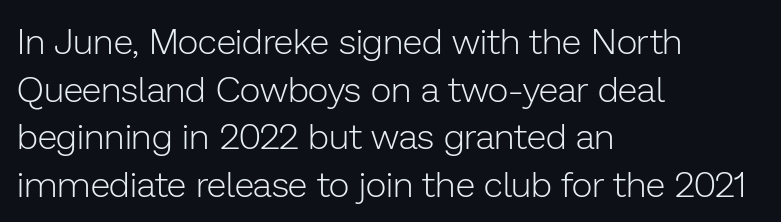
Q: Is the text bold? A: No.
Q: Is the text italic (slanted)? A: No, it is upright.
Q: Is the typeface a serif or a sans-serif typeface? A: Sans-serif.
Q: Is the text underlined? A: No.
Q: How is the paragraph aligned? A: Left-aligned.
Q: Is the spacing between letters normal or unusually wide? A: Normal.
Q: Is the spacing between lines tight, normal or loose? A: Normal.
Q: Width (condensed, normal, or wide)? A: Normal.
Q: Stroke contrast? A: Low.
Q: x-height? A: Medium.
Q: Monospaced? A: No.
